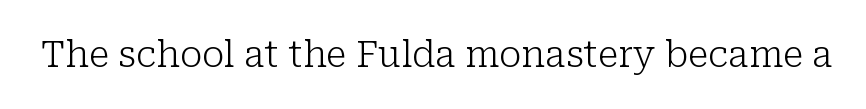
{"serif": "yes", "italic": "no", "bold": "no", "weight": "light", "width": "normal", "stroke_contrast": "low", "x_height": "medium", "monospaced": "no", "underline": "no", "letter_spacing": "normal", "letter_spacing_em": 0.0, "glyph_px": 36}
